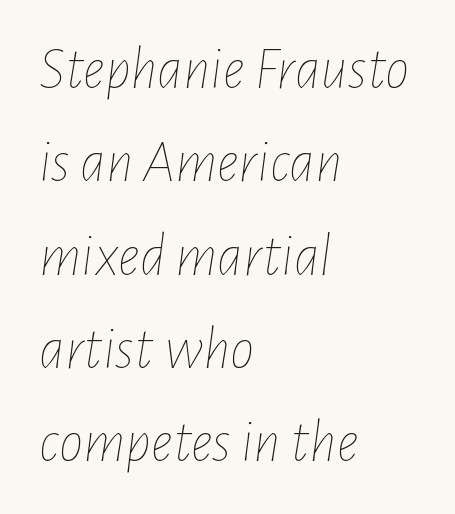
Letter spacing: default. The passage shown is not underscored anywhere. The whole block is typeset with a tilt. The rendering uses natural spacing where letterforms have individual widths. Nothing heavy about these letters — not bold at all. Typeset ragged right — the left edge is the straight one.
